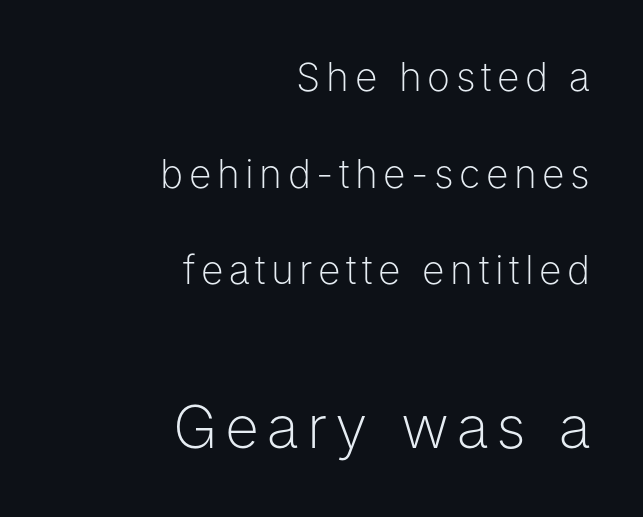
{"serif": "no", "italic": "no", "bold": "no", "weight": "light", "width": "normal", "stroke_contrast": "low", "x_height": "medium", "monospaced": "no", "underline": "no", "align": "right", "line_spacing": "loose", "line_spacing_ratio": 2.48, "larger_block": "second", "size_ratio": 1.51, "glyph_px": 59}
